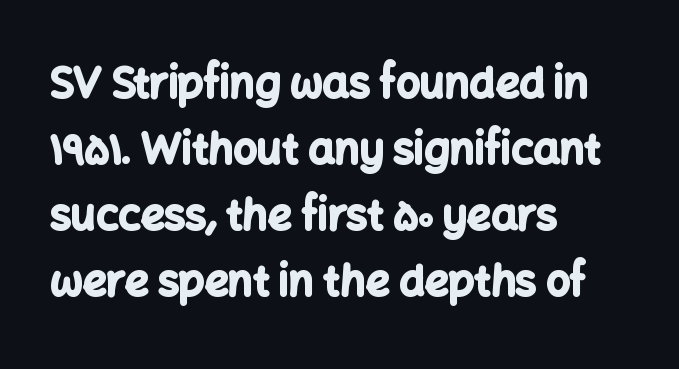
Q: Is the text bold? A: Yes.
Q: Is the text italic (slanted)? A: No, it is upright.
Q: Is the typeface a serif or a sans-serif typeface? A: Sans-serif.
Q: Is the text underlined? A: No.
Q: How is the paragraph aligned? A: Left-aligned.
Q: Is the spacing between letters normal or unusually wide? A: Normal.
Q: Is the spacing between lines tight, normal or loose? A: Normal.
Q: Width (condensed, normal, or wide)? A: Normal.
Q: Stroke contrast? A: Low.
Q: x-height? A: Medium.
Q: Monospaced? A: No.
